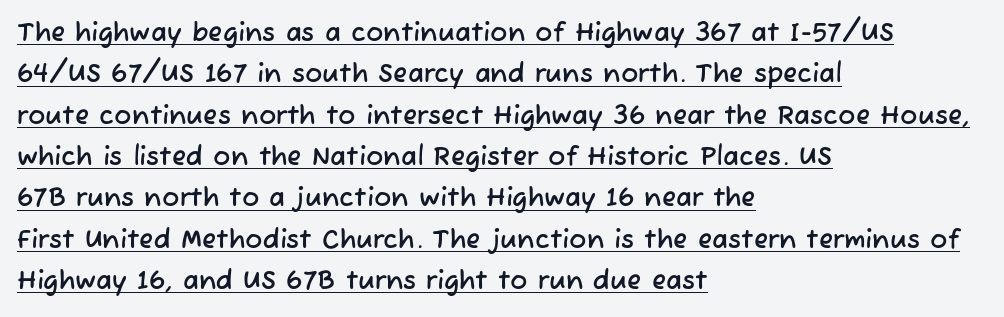
Q: Is the text underlined? A: Yes.
Q: How is the paragraph aligned? A: Left-aligned.
Q: Is the spacing between letters normal or unusually wide? A: Normal.
Q: Is the spacing between lines tight, normal or loose? A: Normal.
